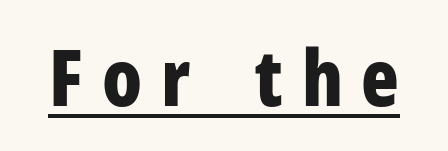
{"serif": "no", "italic": "no", "bold": "yes", "weight": "bold", "width": "condensed", "stroke_contrast": "low", "x_height": "medium", "monospaced": "no", "underline": "yes", "letter_spacing": "wide", "letter_spacing_em": 0.24, "glyph_px": 78}
